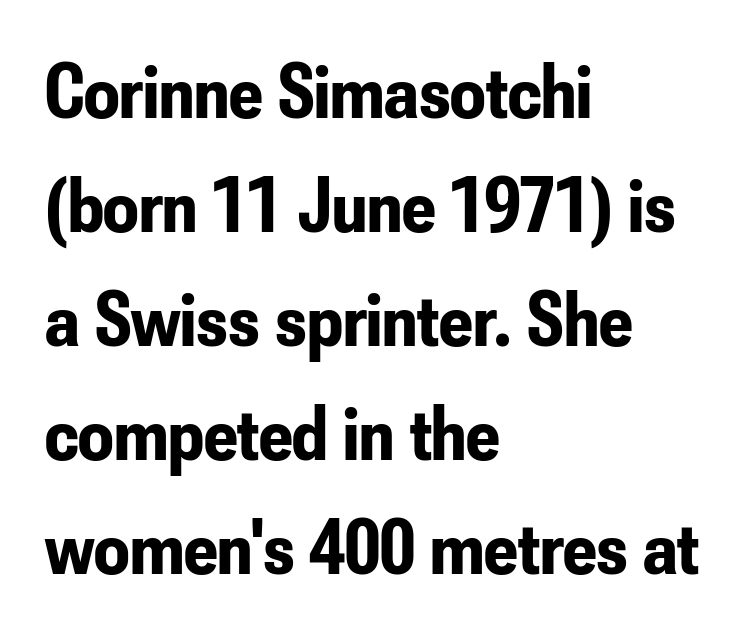
It's the straight-up-and-down kind of type. Pretty heavy lettering here — definitely bold. A student would call this left alignment; a typographer would say flush left, rag right. This is sans-serif lettering, the kind often seen on screens and signage. Each letter keeps its own natural width here, so spacing adapts to shape. Honestly, there is no underline to notice here at all.
